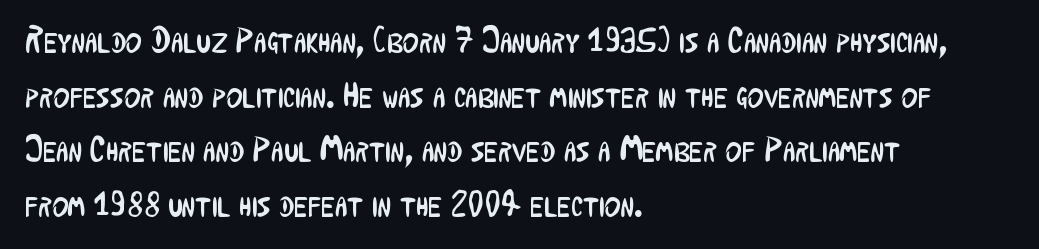
Q: Is the text bold? A: No.
Q: Is the text italic (slanted)? A: No, it is upright.
Q: Is the typeface a serif or a sans-serif typeface? A: Sans-serif.
Q: Is the text underlined? A: No.
Q: How is the paragraph aligned? A: Left-aligned.
Q: Is the spacing between letters normal or unusually wide? A: Normal.
Q: Is the spacing between lines tight, normal or loose? A: Normal.
Q: Width (condensed, normal, or wide)? A: Condensed.
Q: Stroke contrast? A: Low.
Q: x-height? A: Medium.
Q: Monospaced? A: No.
